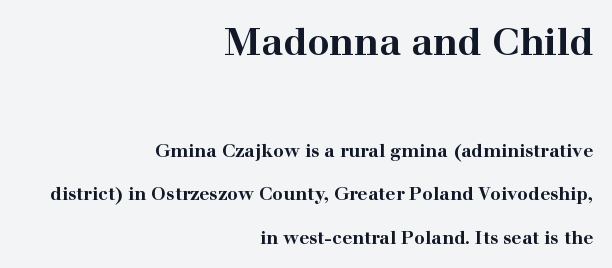
The image shows 37 px bold, wide serif type, upright; set right-aligned, loose line spacing (2.43x), normal letter spacing, not underlined; the first (top) block is 2.06x larger; high stroke contrast and a medium x-height.
